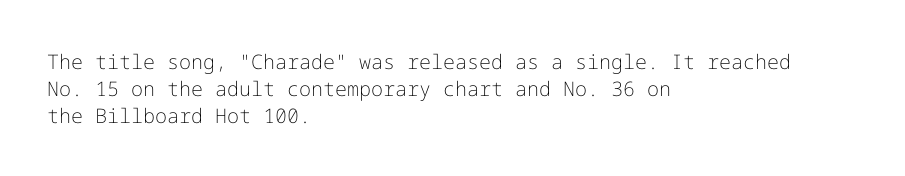
Q: Is the text bold? A: No.
Q: Is the text italic (slanted)? A: No, it is upright.
Q: Is the text underlined? A: No.
Q: How is the paragraph aligned? A: Left-aligned.
Q: Is the spacing between letters normal or unusually wide? A: Normal.
Q: Is the spacing between lines tight, normal or loose? A: Normal.
